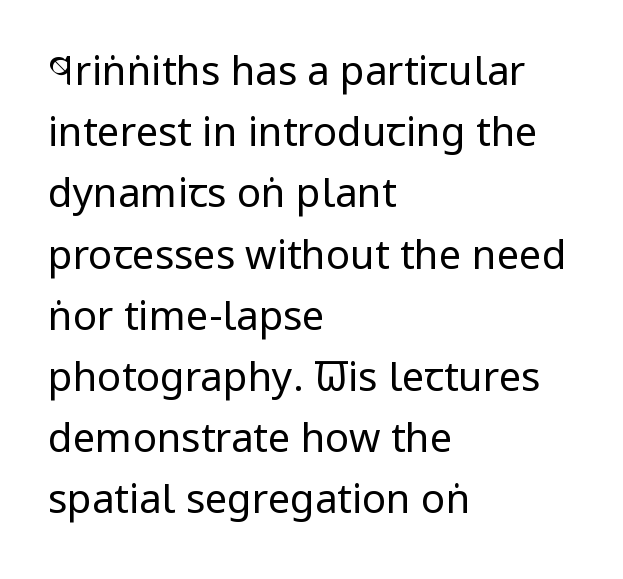
This sample has the flowing, uneven cadence of proportional lettering. Quick note: underline off. Honestly, the letter spacing is just normal — you wouldn't notice it. A roman cut, with each character standing at attention. A classic flush-left, rag-right setting is used for this passage.
